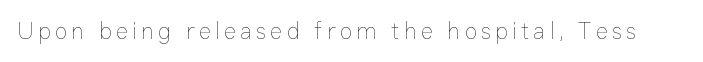
{"italic": "no", "bold": "no", "underline": "no", "glyph_px": 23}
